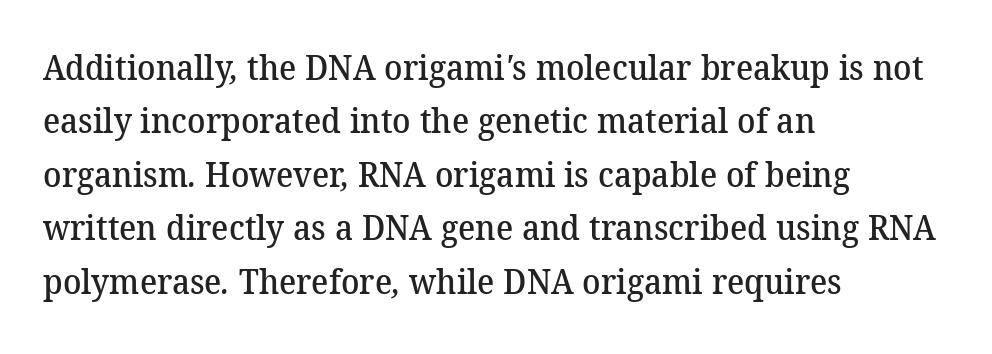
The image shows 34 px semibold serif type; set left-aligned, normal line spacing (1.57x), normal letter spacing, not underlined; medium stroke contrast and a medium x-height.
